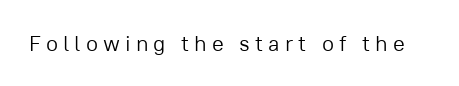
Q: Is the text bold? A: No.
Q: Is the text italic (slanted)? A: No, it is upright.
Q: Is the text underlined? A: No.
Q: Is the spacing between letters normal or unusually wide? A: Unusually wide.
